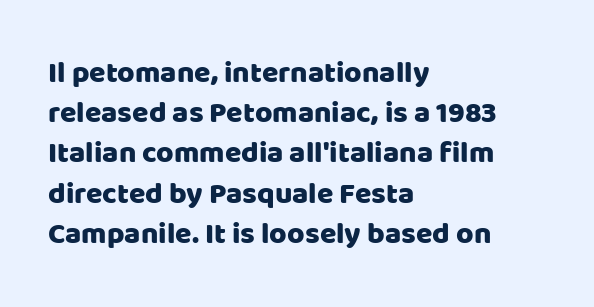
Letter spacing: default. This sample has the flowing, uneven cadence of proportional lettering. Summary of vertical rhythm: regular, with standard interline spacing. Any mark beneath the type? The region is blank.
